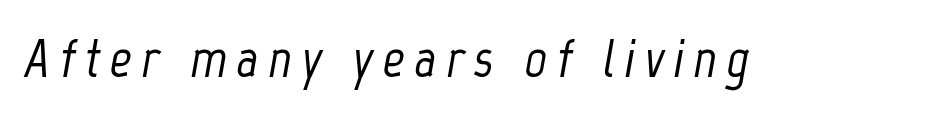
The image shows 54 px condensed type, italic (leaning right); set not underlined; low stroke contrast and a medium x-height.
